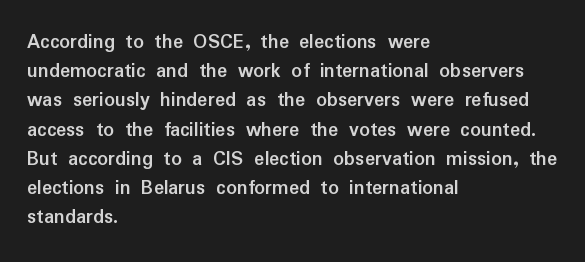
Q: Is the text bold? A: Yes.
Q: Is the text italic (slanted)? A: No, it is upright.
Q: Is the text underlined? A: No.
Q: How is the paragraph aligned? A: Left-aligned.
Q: Is the spacing between letters normal or unusually wide? A: Normal.
Q: Is the spacing between lines tight, normal or loose? A: Normal.
